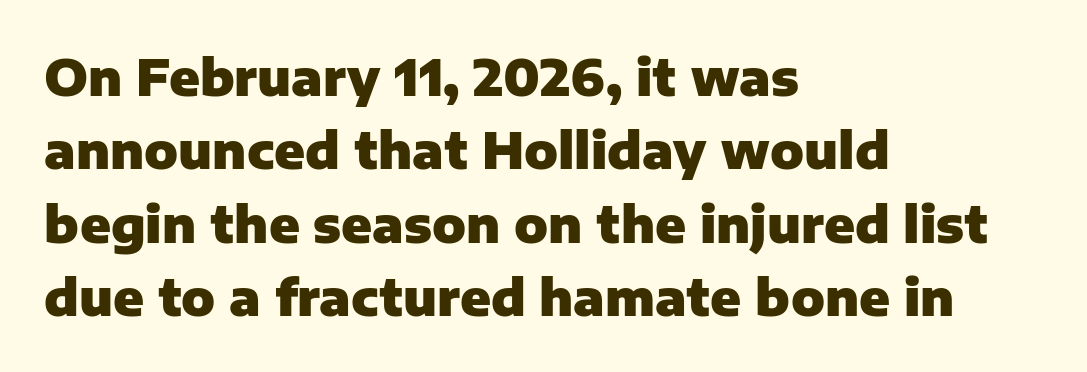
Default kerning and tracking; the words read as compact shapes. Every row of glyphs begins at an identical x-position on the left. Nothing sits at the stroke ends, so this counts as sans-serif. Plain, unruled lines of type.
